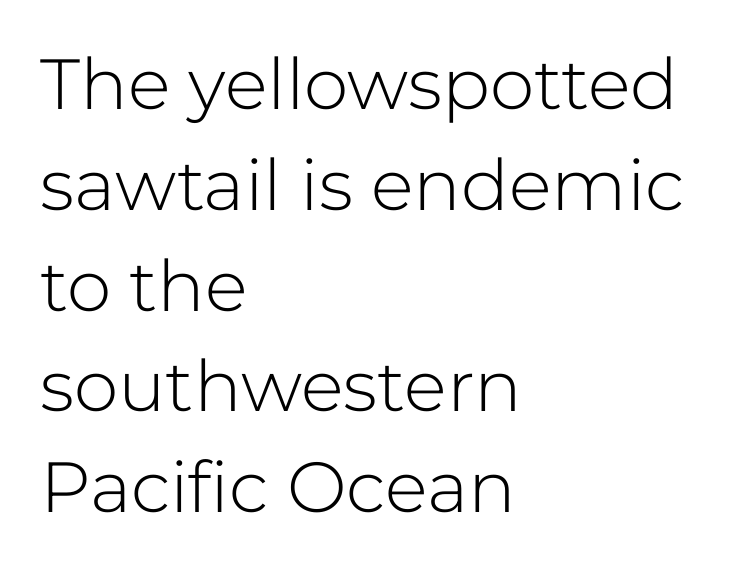
{"serif": "no", "italic": "no", "bold": "no", "weight": "light", "width": "normal", "stroke_contrast": "low", "x_height": "medium", "monospaced": "no", "underline": "no", "align": "left", "line_spacing": "normal", "line_spacing_ratio": 1.42, "letter_spacing": "normal", "letter_spacing_em": 0.0, "glyph_px": 71}
